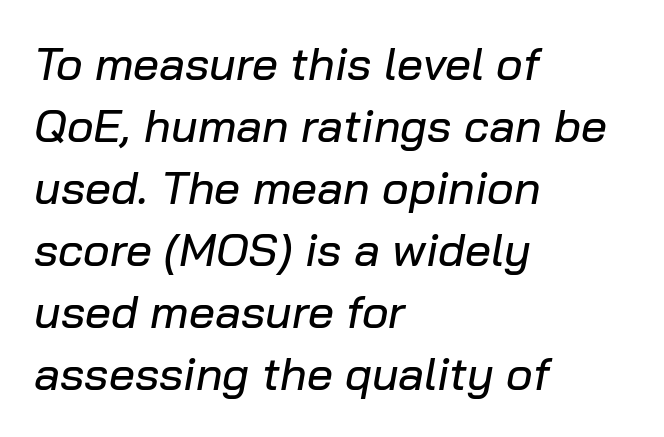
{"italic": "yes", "lean": "right", "slant_degrees": 10, "width": "normal", "stroke_contrast": "low", "x_height": "medium", "monospaced": "no", "underline": "no", "align": "left", "line_spacing": "normal", "line_spacing_ratio": 1.35, "letter_spacing": "normal", "letter_spacing_em": 0.0, "glyph_px": 46}
